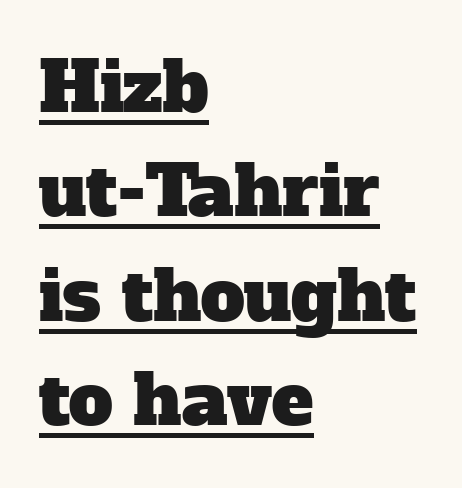
Q: Is the typeface a serif or a sans-serif typeface? A: Serif.
Q: Is the text underlined? A: Yes.
Q: How is the paragraph aligned? A: Left-aligned.
Q: Is the spacing between letters normal or unusually wide? A: Normal.
Q: Is the spacing between lines tight, normal or loose? A: Normal.
Q: Width (condensed, normal, or wide)? A: Normal.
Q: Stroke contrast? A: Low.
Q: x-height? A: Medium.
Q: Monospaced? A: No.
